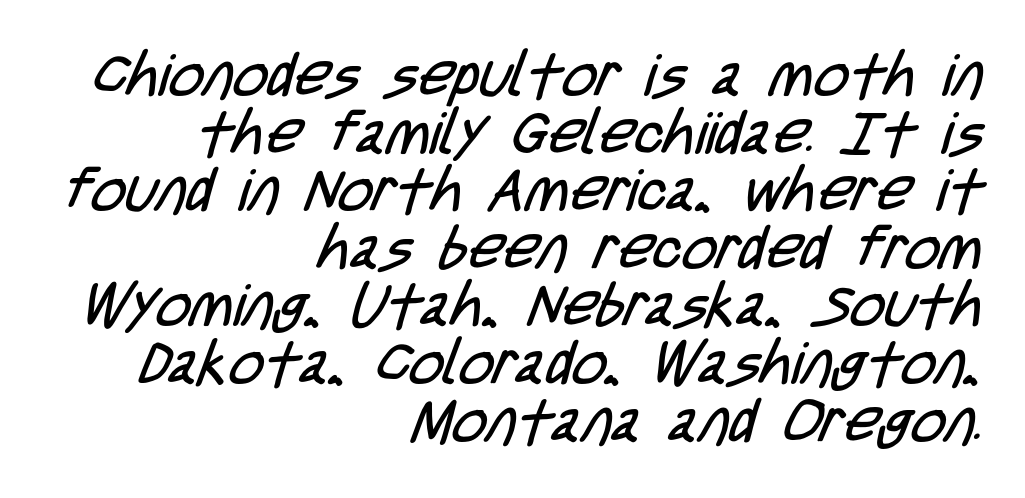
Q: Is the text bold? A: No.
Q: Is the typeface a serif or a sans-serif typeface? A: Sans-serif.
Q: Is the text underlined? A: No.
Q: How is the paragraph aligned? A: Right-aligned.
Q: Is the spacing between letters normal or unusually wide? A: Normal.
Q: Is the spacing between lines tight, normal or loose? A: Tight.
Q: Width (condensed, normal, or wide)? A: Condensed.
Q: Stroke contrast? A: Low.
Q: x-height? A: Large.
Q: Monospaced? A: No.
